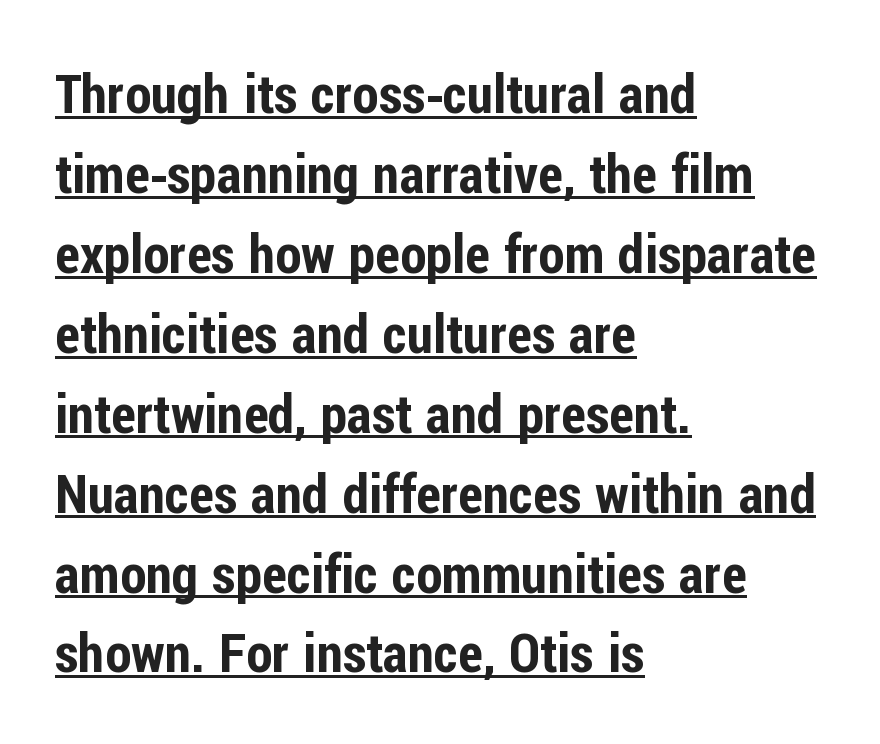
The image shows 54 px condensed sans-serif type, upright; set left-aligned, normal line spacing (1.48x), normal letter spacing, underlined; low stroke contrast and a medium x-height.
